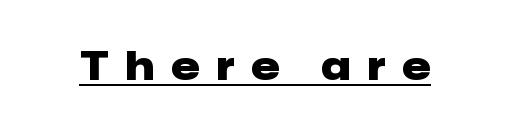
Q: Is the text bold? A: Yes.
Q: Is the text italic (slanted)? A: No, it is upright.
Q: Is the typeface a serif or a sans-serif typeface? A: Sans-serif.
Q: Is the text underlined? A: Yes.
Q: Is the spacing between letters normal or unusually wide? A: Unusually wide.
Q: Width (condensed, normal, or wide)? A: Normal.
Q: Stroke contrast? A: Low.
Q: x-height? A: Medium.
Q: Monospaced? A: No.
